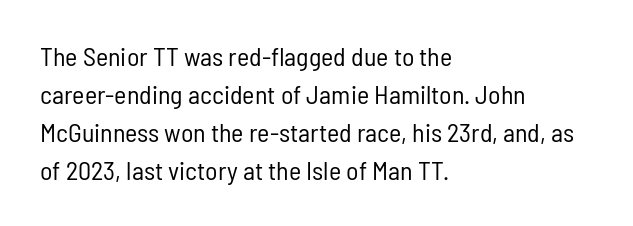
{"italic": "no", "bold": "no", "underline": "no", "align": "left", "line_spacing": "normal", "line_spacing_ratio": 1.46, "letter_spacing": "normal", "letter_spacing_em": 0.0, "glyph_px": 26}
